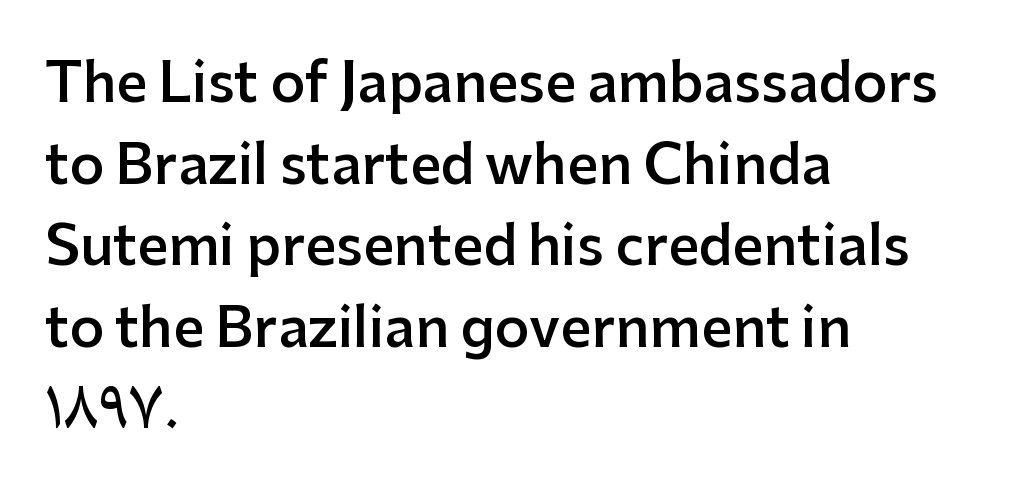
{"serif": "no", "italic": "no", "bold": "semi", "weight": "semibold", "width": "normal", "stroke_contrast": "low", "x_height": "medium", "monospaced": "no", "underline": "no", "align": "left", "line_spacing": "normal", "line_spacing_ratio": 1.51, "letter_spacing": "normal", "letter_spacing_em": 0.0, "glyph_px": 54}
